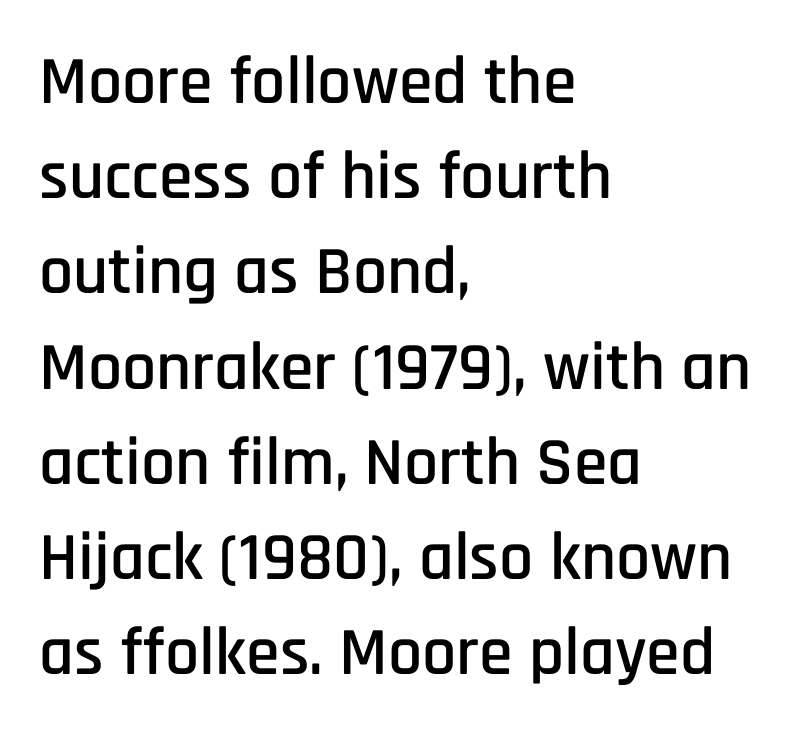
{"serif": "no", "italic": "no", "width": "condensed", "stroke_contrast": "low", "x_height": "large", "monospaced": "no", "underline": "no", "align": "left", "line_spacing": "normal", "line_spacing_ratio": 1.4, "letter_spacing": "normal", "letter_spacing_em": 0.0, "glyph_px": 68}
